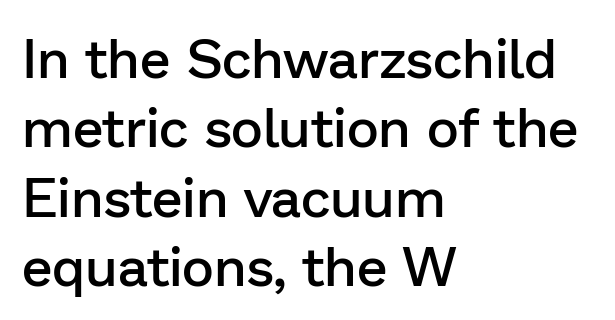
Q: Is the text bold? A: Semi-bold.
Q: Is the text italic (slanted)? A: No, it is upright.
Q: Is the typeface a serif or a sans-serif typeface? A: Sans-serif.
Q: Is the text underlined? A: No.
Q: How is the paragraph aligned? A: Left-aligned.
Q: Is the spacing between letters normal or unusually wide? A: Normal.
Q: Is the spacing between lines tight, normal or loose? A: Normal.
Q: Width (condensed, normal, or wide)? A: Normal.
Q: Stroke contrast? A: Low.
Q: x-height? A: Medium.
Q: Monospaced? A: No.
